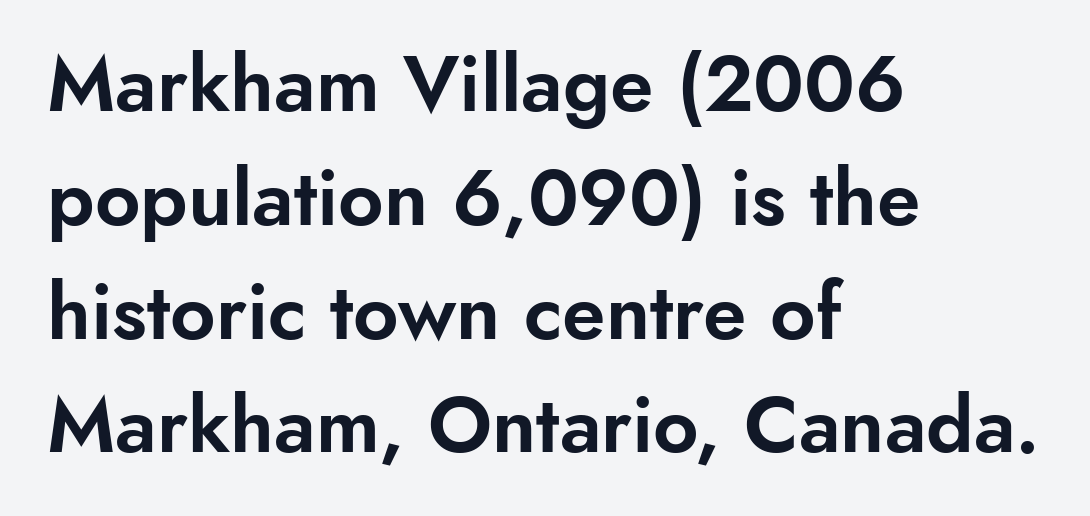
The image shows 79 px sans-serif type, upright; set left-aligned, normal line spacing (1.44x), normal letter spacing, not underlined; low stroke contrast and a small x-height.
